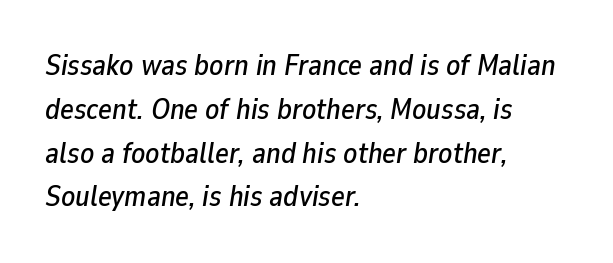
Q: Is the text italic (slanted)? A: Yes, it leans right by about 9 degrees.
Q: Is the text underlined? A: No.
Q: How is the paragraph aligned? A: Left-aligned.
Q: Is the spacing between letters normal or unusually wide? A: Normal.
Q: Is the spacing between lines tight, normal or loose? A: Normal.
Q: Width (condensed, normal, or wide)? A: Normal.
Q: Stroke contrast? A: Low.
Q: x-height? A: Medium.
Q: Monospaced? A: No.
